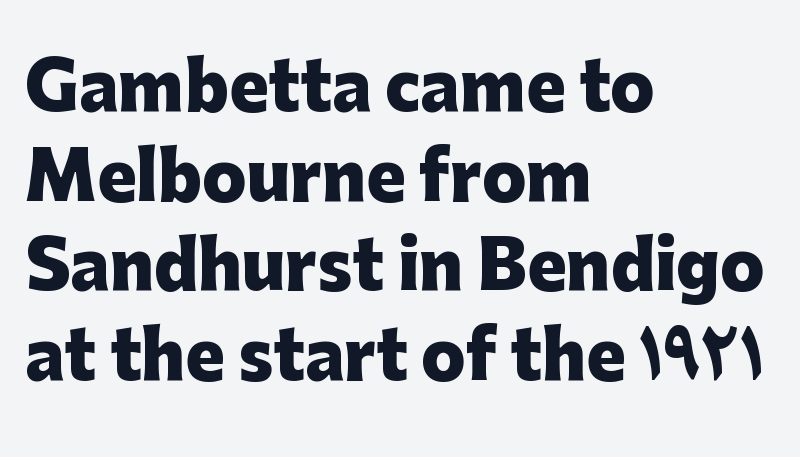
{"serif": "no", "italic": "no", "bold": "yes", "weight": "heavy", "width": "normal", "stroke_contrast": "low", "x_height": "medium", "monospaced": "no", "underline": "no", "align": "left", "line_spacing": "normal", "line_spacing_ratio": 1.38, "letter_spacing": "normal", "letter_spacing_em": 0.0, "glyph_px": 65}
